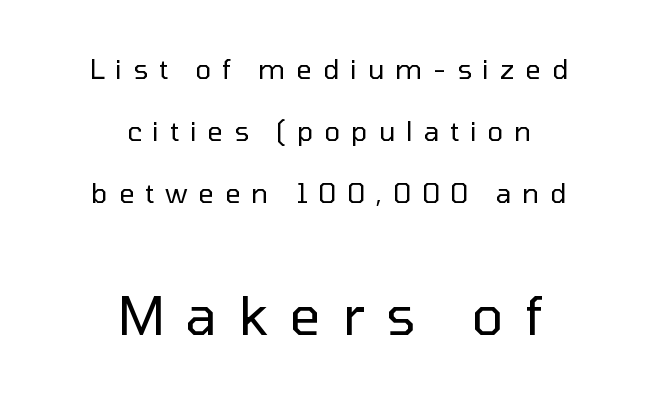
The image shows 54 px regular-weight sans-serif type, upright; set centered, loose line spacing (2.29x), unusually wide letter spacing (+0.4 em), not underlined; the second (bottom) block is 2.0x larger; low stroke contrast and a medium x-height.
